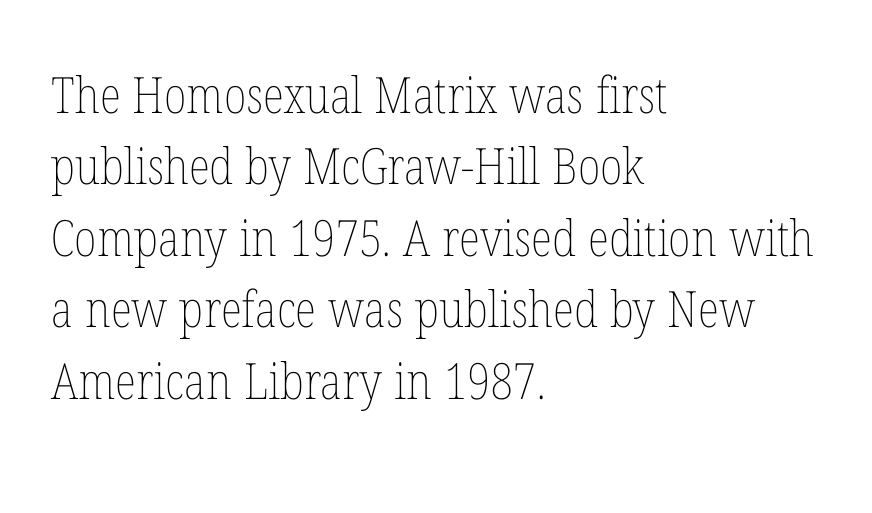
Is the letter spacing exaggerated? No — it looks like the ordinary default. This sample has the flowing, uneven cadence of proportional lettering. Unbolded letterforms with no extra heft. Posture: vertical.
